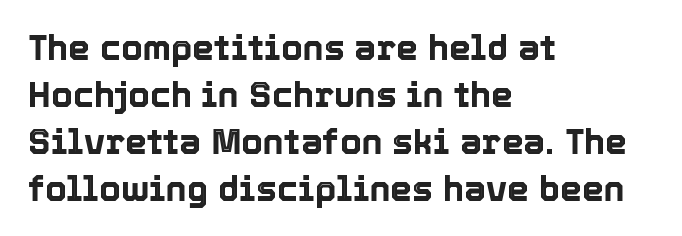
The image shows 35 px text type, upright; set left-aligned, normal line spacing (1.34x), normal letter spacing, not underlined; a medium x-height.
